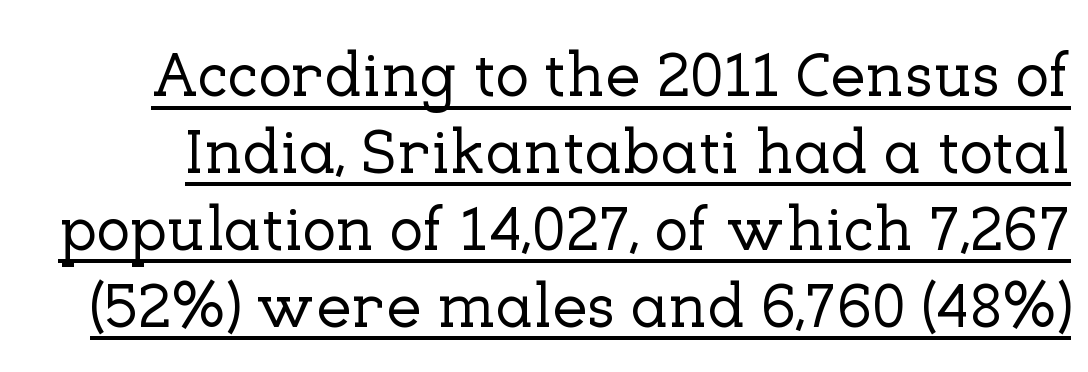
Q: Is the text italic (slanted)? A: No, it is upright.
Q: Is the typeface a serif or a sans-serif typeface? A: Serif.
Q: Is the text underlined? A: Yes.
Q: Is the spacing between letters normal or unusually wide? A: Normal.
Q: Width (condensed, normal, or wide)? A: Normal.
Q: Stroke contrast? A: Low.
Q: x-height? A: Medium.
Q: Monospaced? A: No.
